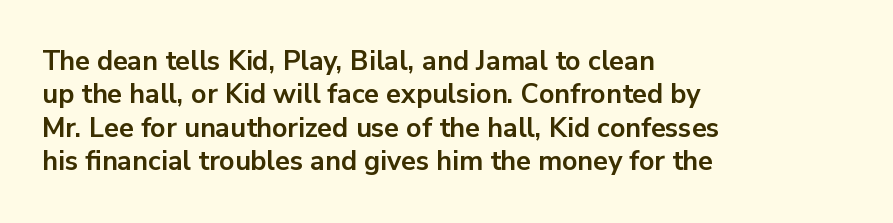
Q: Is the text bold? A: Yes.
Q: Is the text italic (slanted)? A: No, it is upright.
Q: Is the text underlined? A: No.
Q: How is the paragraph aligned? A: Left-aligned.
Q: Is the spacing between letters normal or unusually wide? A: Normal.
